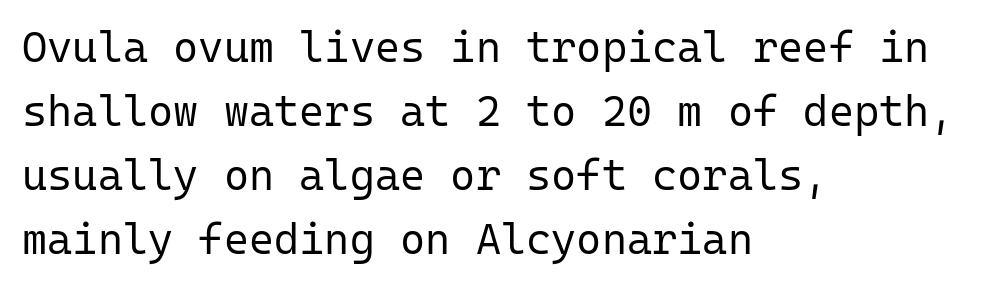
Q: Is the text bold? A: No.
Q: Is the text italic (slanted)? A: No, it is upright.
Q: Is the typeface a serif or a sans-serif typeface? A: Sans-serif.
Q: Is the text underlined? A: No.
Q: How is the paragraph aligned? A: Left-aligned.
Q: Is the spacing between letters normal or unusually wide? A: Normal.
Q: Is the spacing between lines tight, normal or loose? A: Normal.
Q: Width (condensed, normal, or wide)? A: Normal.
Q: Stroke contrast? A: Low.
Q: x-height? A: Medium.
Q: Monospaced? A: Yes.
